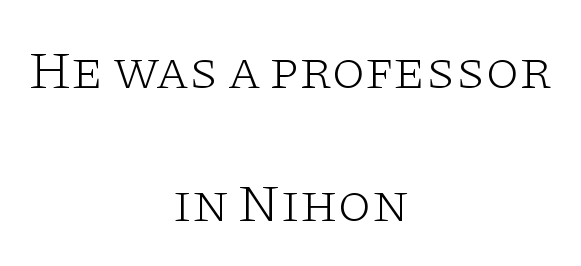
Q: Is the text bold? A: No.
Q: Is the text italic (slanted)? A: No, it is upright.
Q: Is the typeface a serif or a sans-serif typeface? A: Serif.
Q: Is the text underlined? A: No.
Q: How is the paragraph aligned? A: Centered.
Q: Is the spacing between letters normal or unusually wide? A: Normal.
Q: Is the spacing between lines tight, normal or loose? A: Loose.
Q: Width (condensed, normal, or wide)? A: Wide.
Q: Stroke contrast? A: Low.
Q: x-height? A: Large.
Q: Monospaced? A: No.
